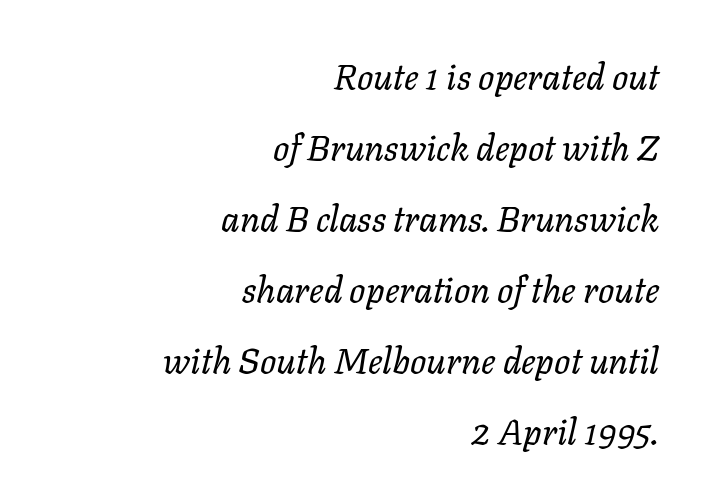
Clear beneath every line of the passage. Short and long lines alike share a common ending point at right. Is the letter spacing exaggerated? No — it looks like the ordinary default. Stroke thickness stays within the range of a standard reading face or lighter. Designer's note — italics engaged. Here the designer chose a conventional face with non-uniform glyph widths.
